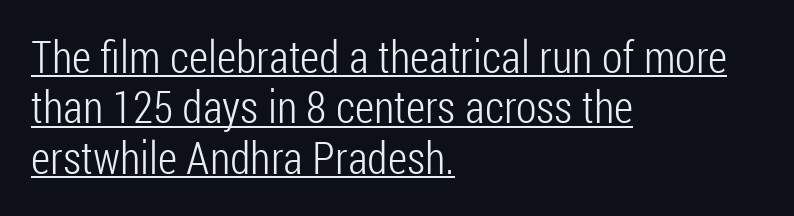
The image shows 45 px light, condensed sans-serif type, upright; set left-aligned, tight line spacing (1.12x), normal letter spacing, underlined; low stroke contrast and a medium x-height.
